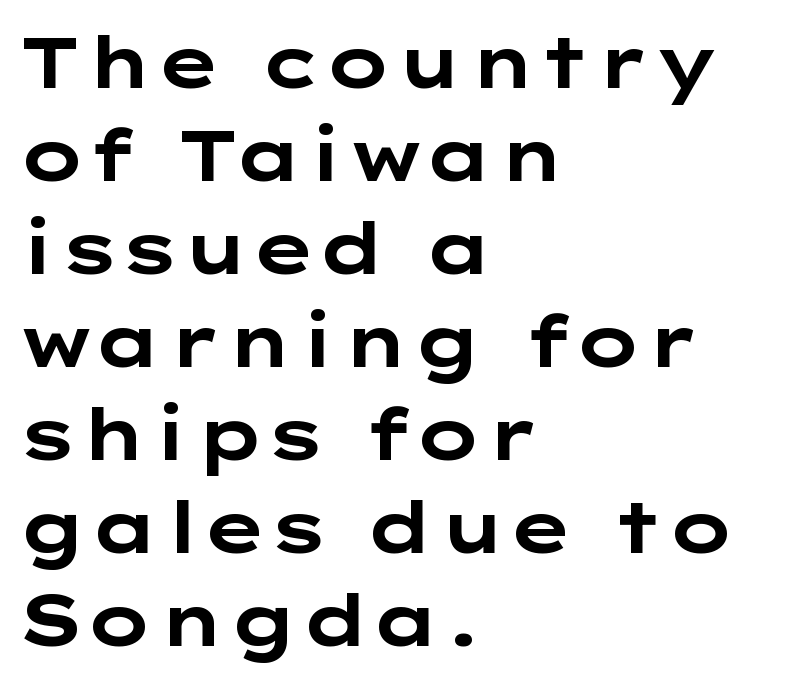
The image shows 71 px bold, wide sans-serif type, upright; set left-aligned, normal line spacing (1.31x), normal letter spacing, not underlined; low stroke contrast and a medium x-height.
